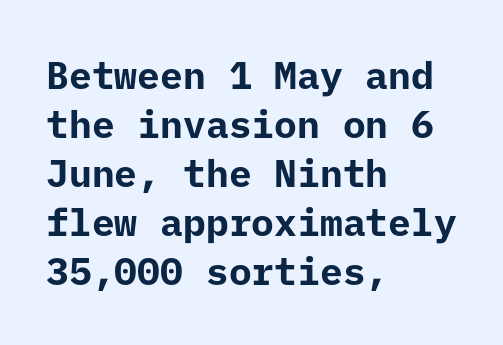
The letterforms sit shoulder to shoulder at normal distance. Vertical strokes here are truly vertical. A typesetter would call this leading conventional body-copy spacing. The compositor pushed each line to the left boundary.
